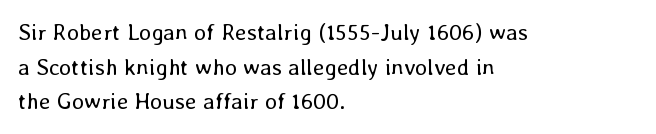
Q: Is the text bold? A: No.
Q: Is the text italic (slanted)? A: No, it is upright.
Q: Is the text underlined? A: No.
Q: How is the paragraph aligned? A: Left-aligned.
Q: Is the spacing between letters normal or unusually wide? A: Normal.
Q: Is the spacing between lines tight, normal or loose? A: Normal.
